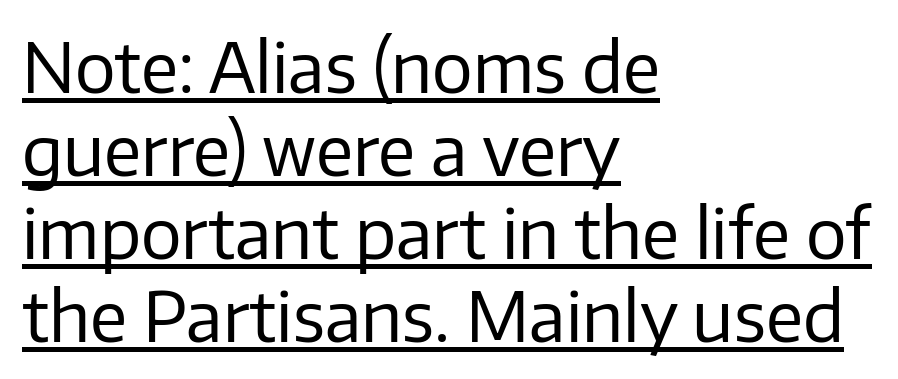
Varying glyph widths throughout — classic text-font behaviour. Casual observation: everything's shoved over to the left. Each word holds together tightly as a unit, with standard inter-letter gaps. Posture: upright roman. Quick note: underline on.
